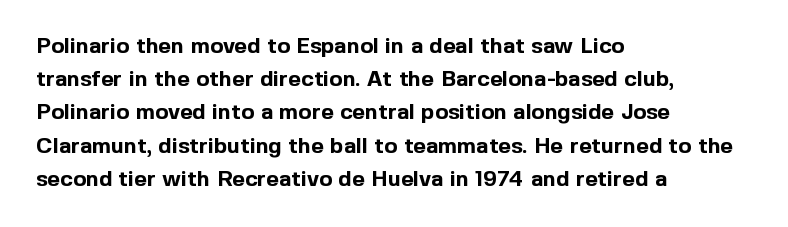
The image shows 22 px bold type, upright; set left-aligned, normal line spacing (1.51x), normal letter spacing, not underlined.
